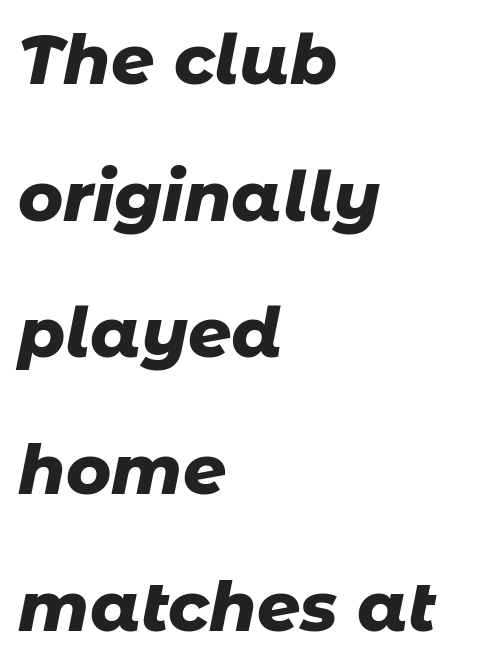
The image shows 68 px heavy type, italic (leaning right); set left-aligned, loose line spacing (2.01x), normal letter spacing, not underlined; low stroke contrast and a medium x-height.
